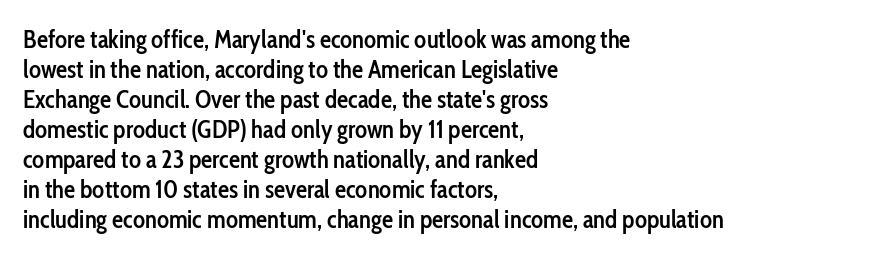
{"italic": "no", "bold": "semi", "underline": "no", "align": "left", "line_spacing_ratio": 1.2, "letter_spacing": "normal", "letter_spacing_em": 0.0, "glyph_px": 25}
